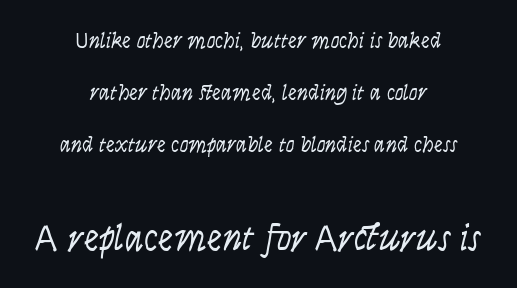
The image shows 38 px light, condensed type, italic (leaning right); set centered, loose line spacing (2.37x), normal letter spacing, not underlined; the second (bottom) block is 1.73x larger; low stroke contrast and a large x-height.
